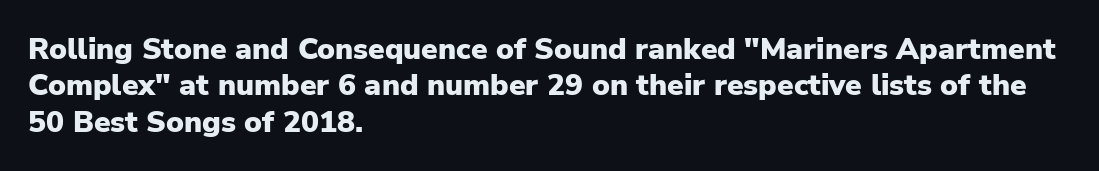
Strokes here are thick enough to call this a true bold. Nothing unusual about the tracking: characters are spaced as the font intends. Character widths vary here, with narrow letters taking less room than wide ones. The string is rendered with underlining switched off. Alignment: flush left.
